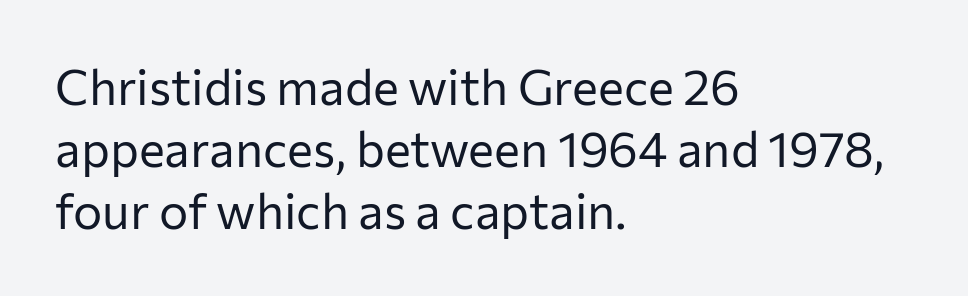
{"serif": "no", "italic": "no", "bold": "no", "weight": "regular", "width": "normal", "stroke_contrast": "low", "x_height": "medium", "monospaced": "no", "underline": "no", "align": "left", "line_spacing": "normal", "line_spacing_ratio": 1.27, "letter_spacing": "normal", "letter_spacing_em": 0.0, "glyph_px": 49}
